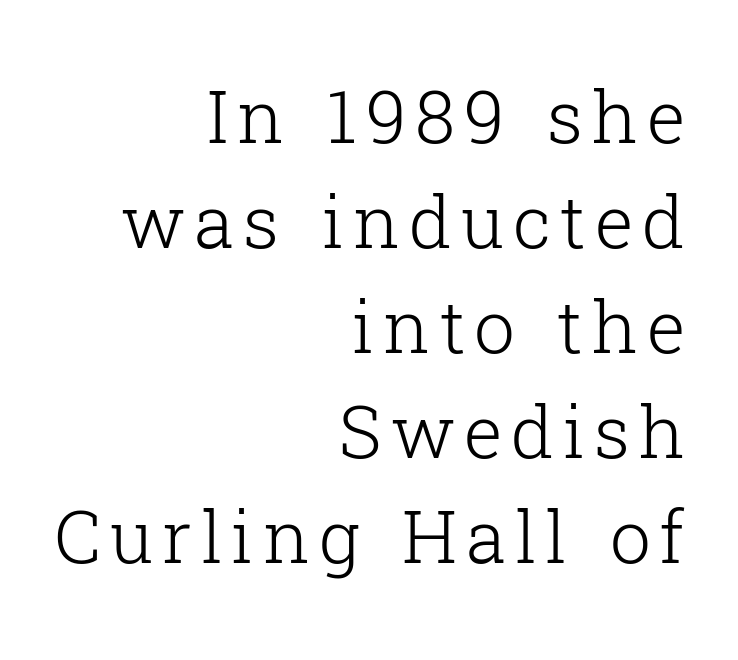
Here the designer chose a conventional face with non-uniform glyph widths. Any mark beneath the type? The region is blank. Notice how the stems are strictly vertical — no italics here. Line ends are locked; line starts wander. Compared with typical paragraphs, the rows here are spaced about the same.
